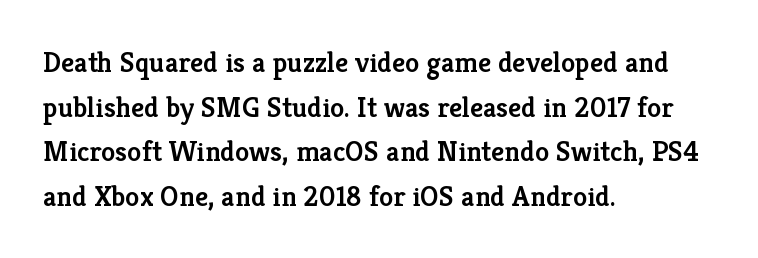
{"serif": "yes", "italic": "no", "bold": "semi", "weight": "semibold", "width": "normal", "stroke_contrast": "low", "x_height": "medium", "monospaced": "no", "underline": "no", "align": "left", "line_spacing": "normal", "line_spacing_ratio": 1.54, "letter_spacing": "normal", "letter_spacing_em": 0.0, "glyph_px": 29}
